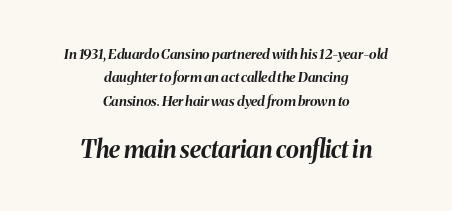
The leading is moderate, giving the passage an even texture. When letters slant like this, we call the style italic. A full-strength bold gives these letters their thick strokes. Horizontally, the lines are justified to the midpoint only.
